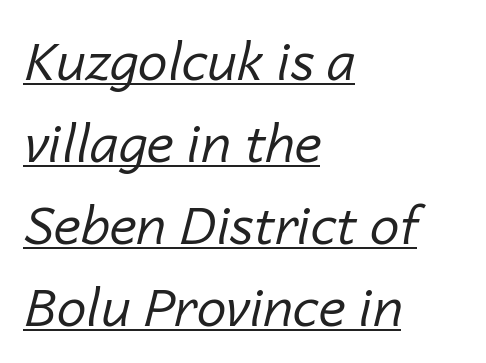
These lines keep a tight, regular rhythm from letter to letter. If you measured baseline to baseline, you'd find a middling distance. It's the slanting kind of type. Caption: face not bold, strokes unweighted. A baseline rule has been typeset under these characters. These lines are rendered in a variable-pitch font.
